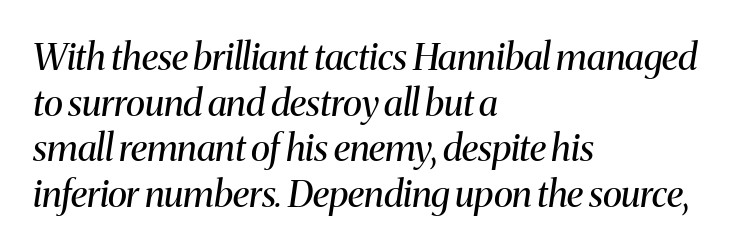
The face looks like a standard text weight, possibly lighter. The line texture is even and compact thanks to regular tracking. Characters are canted at an angle relative to the baseline's perpendicular. You could not count columns in this text — the font is proportionally spaced. Look at the bottom of the vertical strokes: they flare into serifs here. Line starts are locked; line ends wander.
